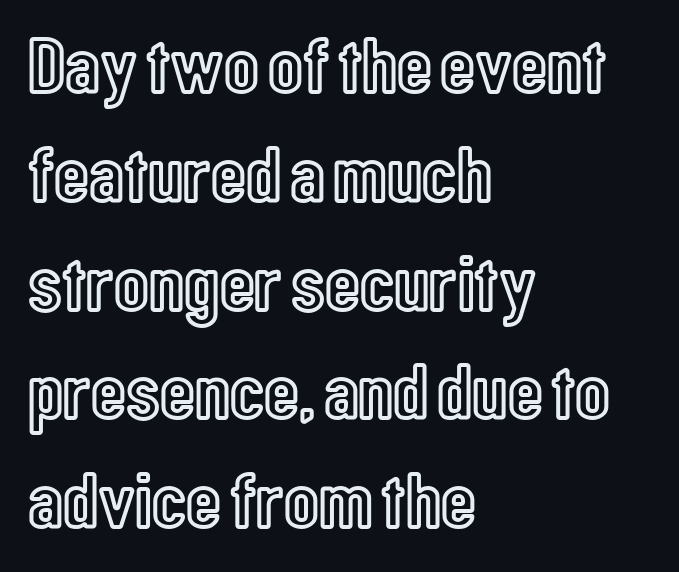
Note the varied advance widths — an 'i' is clearly narrower than an 'm'. Notice how descenders clear the ascenders below comfortably — that's standard leading. The lines in this sample share a left origin and differ only in where they stop. Bare-footed words on every line. Caption: standard tracking, unaltered. Quick note: not italic, upright.
